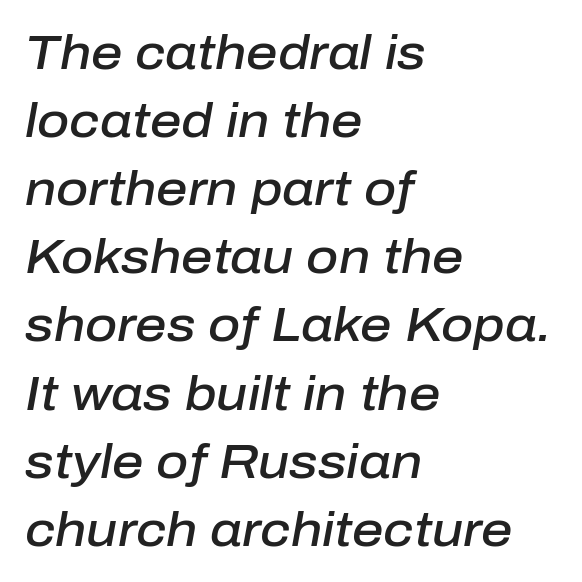
{"italic": "yes", "lean": "right", "slant_degrees": 10, "bold": "semi", "weight": "semibold", "width": "normal", "stroke_contrast": "low", "x_height": "medium", "monospaced": "no", "underline": "no", "align": "left", "line_spacing": "normal", "line_spacing_ratio": 1.39, "letter_spacing": "normal", "letter_spacing_em": 0.0, "glyph_px": 49}
